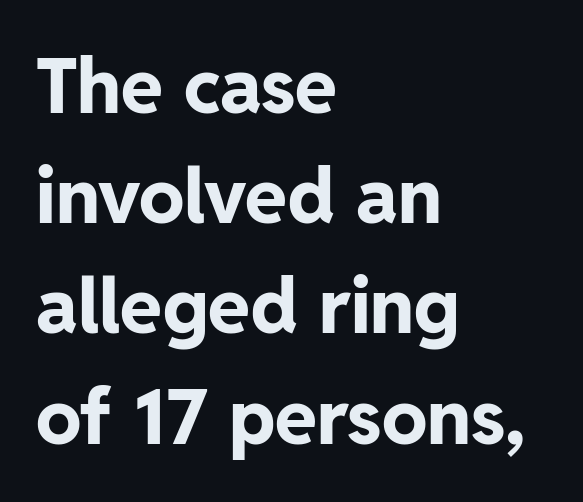
Q: Is the text bold? A: Yes.
Q: Is the text italic (slanted)? A: No, it is upright.
Q: Is the typeface a serif or a sans-serif typeface? A: Sans-serif.
Q: Is the text underlined? A: No.
Q: How is the paragraph aligned? A: Left-aligned.
Q: Is the spacing between letters normal or unusually wide? A: Normal.
Q: Is the spacing between lines tight, normal or loose? A: Normal.
Q: Width (condensed, normal, or wide)? A: Normal.
Q: Stroke contrast? A: Low.
Q: x-height? A: Medium.
Q: Monospaced? A: No.
